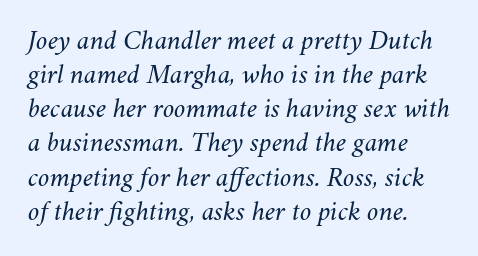
{"italic": "yes", "lean": "right", "slant_degrees": 11, "bold": "no", "weight": "regular", "width": "normal", "stroke_contrast": "medium", "x_height": "small", "monospaced": "no", "underline": "no", "line_spacing_ratio": 1.22, "letter_spacing": "normal", "letter_spacing_em": 0.0, "glyph_px": 28}
